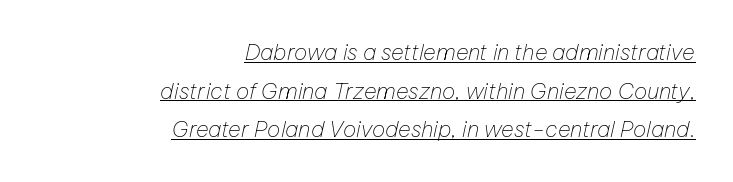
Q: Is the text bold? A: No.
Q: Is the text italic (slanted)? A: Yes, it leans right by about 12 degrees.
Q: Is the text underlined? A: Yes.
Q: How is the paragraph aligned? A: Right-aligned.
Q: Is the spacing between letters normal or unusually wide? A: Normal.
